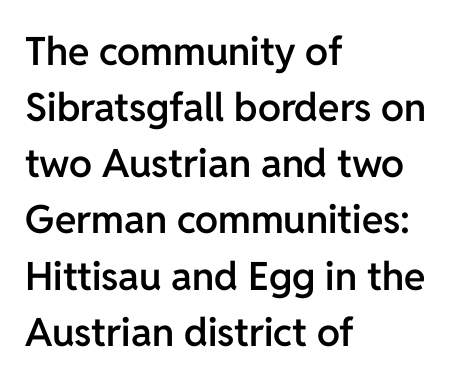
Q: Is the text bold? A: Semi-bold.
Q: Is the text italic (slanted)? A: No, it is upright.
Q: Is the typeface a serif or a sans-serif typeface? A: Sans-serif.
Q: Is the text underlined? A: No.
Q: How is the paragraph aligned? A: Left-aligned.
Q: Is the spacing between letters normal or unusually wide? A: Normal.
Q: Is the spacing between lines tight, normal or loose? A: Normal.
Q: Width (condensed, normal, or wide)? A: Normal.
Q: Stroke contrast? A: Low.
Q: x-height? A: Medium.
Q: Monospaced? A: No.
